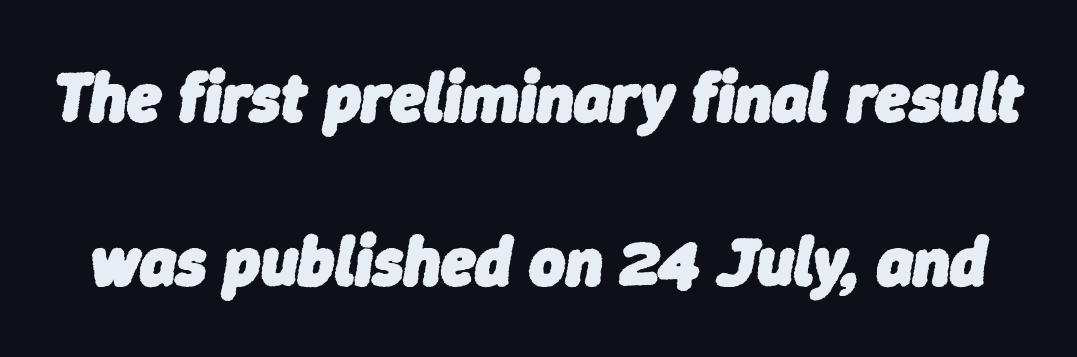
The image shows 69 px heavy type, italic (leaning right); set loose line spacing (2.37x), normal letter spacing, not underlined; low stroke contrast and a medium x-height.
